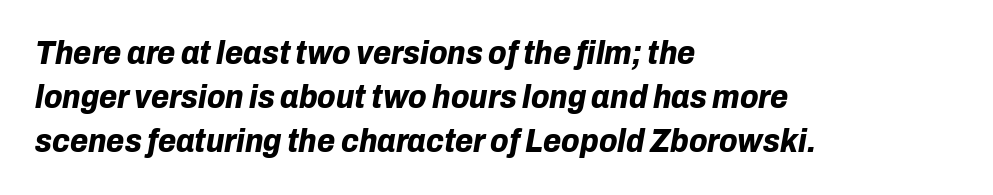
The image shows 33 px bold type, italic (leaning right); set left-aligned, normal line spacing (1.34x), normal letter spacing, not underlined; low stroke contrast and a medium x-height.
